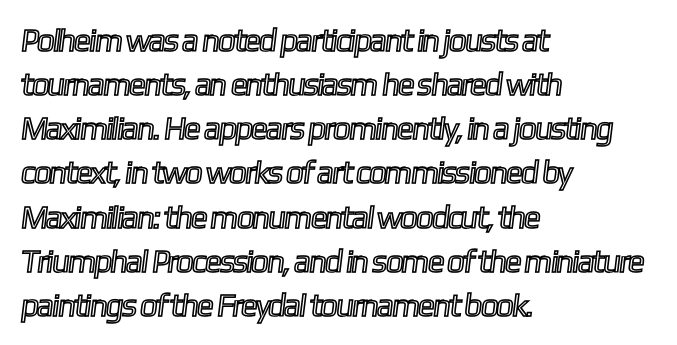
The image shows 32 px condensed type; set left-aligned, normal line spacing (1.38x), normal letter spacing, not underlined; a medium x-height.
